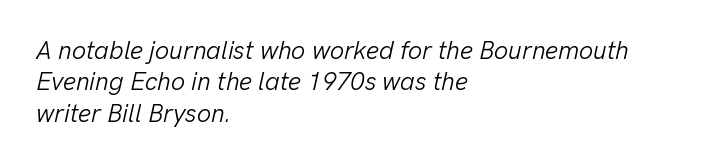
{"italic": "yes", "lean": "right", "slant_degrees": 13, "bold": "no", "underline": "no", "align": "left", "line_spacing": "normal", "line_spacing_ratio": 1.26, "letter_spacing": "normal", "letter_spacing_em": 0.0, "glyph_px": 25}
